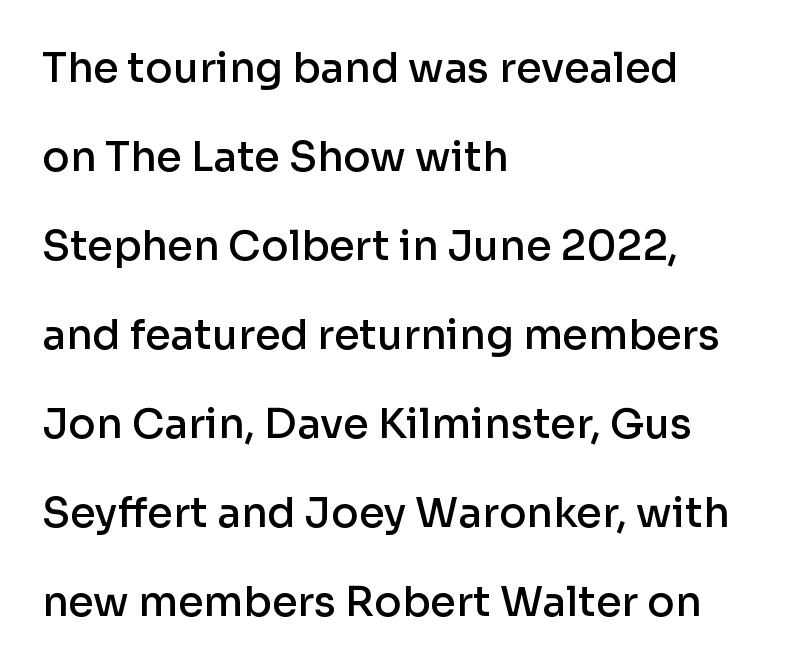
Observe the absence of serifs on each vertical stroke in this sample. Notice the strokes are somewhat thickened but not fully heavy: this is a semibold. Looks like regular typesetting: each glyph gets only the width it needs. The line-height multiplier appears high, well above default. Every row of glyphs begins at an identical x-position on the left. Each word holds together tightly as a unit, with standard inter-letter gaps.
